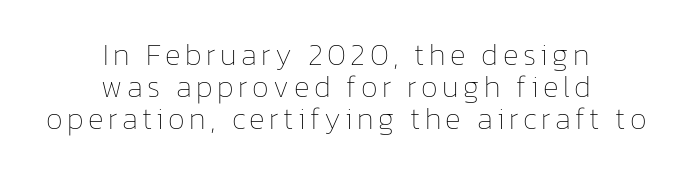
Q: Is the text bold? A: No.
Q: Is the text italic (slanted)? A: No, it is upright.
Q: Is the text underlined? A: No.
Q: How is the paragraph aligned? A: Centered.
Q: Is the spacing between lines tight, normal or loose? A: Tight.
Q: Width (condensed, normal, or wide)? A: Normal.
Q: Stroke contrast? A: Low.
Q: x-height? A: Medium.
Q: Monospaced? A: No.
